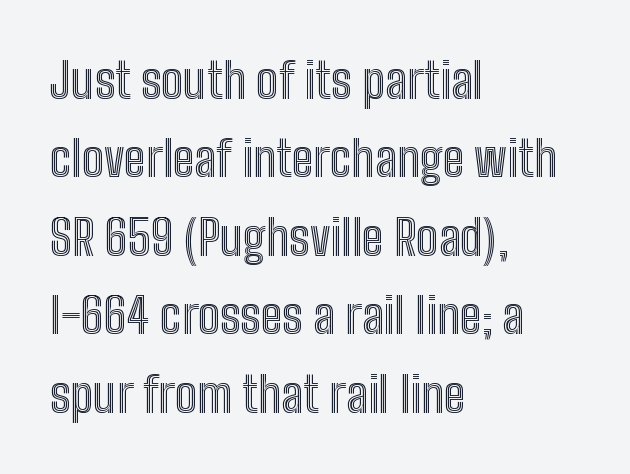
Q: Is the text italic (slanted)? A: No, it is upright.
Q: Is the text underlined? A: No.
Q: How is the paragraph aligned? A: Left-aligned.
Q: Is the spacing between letters normal or unusually wide? A: Normal.
Q: Is the spacing between lines tight, normal or loose? A: Normal.
Q: Width (condensed, normal, or wide)? A: Condensed.
Q: x-height? A: Medium.
Q: Monospaced? A: No.
